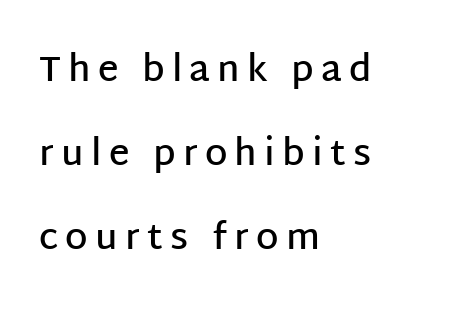
{"serif": "no", "italic": "no", "bold": "semi", "weight": "semibold", "width": "normal", "stroke_contrast": "low", "x_height": "large", "monospaced": "no", "underline": "no", "align": "left", "line_spacing": "loose", "line_spacing_ratio": 2.34, "letter_spacing": "wide", "letter_spacing_em": 0.2, "glyph_px": 36}
